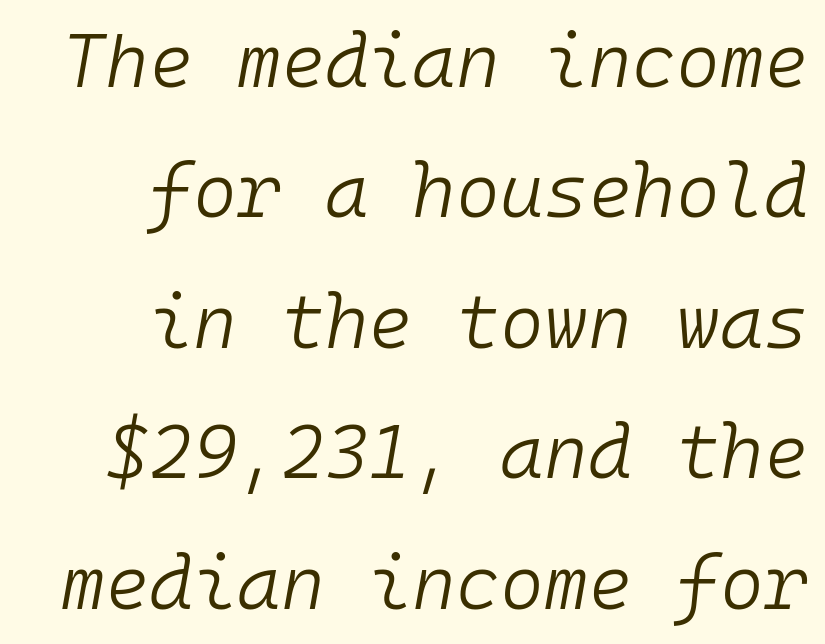
Q: Is the text bold? A: No.
Q: Is the text italic (slanted)? A: Yes, it leans right by about 10 degrees.
Q: Is the text underlined? A: No.
Q: How is the paragraph aligned? A: Right-aligned.
Q: Is the spacing between letters normal or unusually wide? A: Normal.
Q: Width (condensed, normal, or wide)? A: Normal.
Q: Stroke contrast? A: Low.
Q: x-height? A: Medium.
Q: Monospaced? A: Yes.
